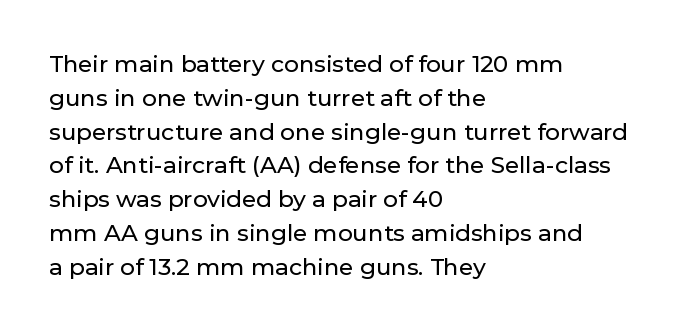
{"italic": "no", "underline": "no", "align": "left", "line_spacing": "normal", "line_spacing_ratio": 1.47, "letter_spacing": "normal", "letter_spacing_em": 0.0, "glyph_px": 23}
